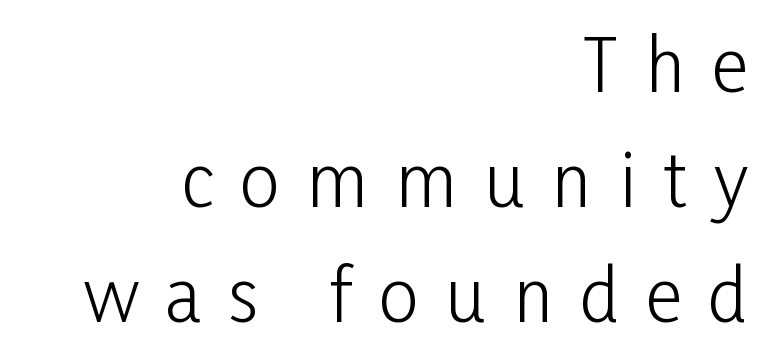
Q: Is the text bold? A: No.
Q: Is the text italic (slanted)? A: No, it is upright.
Q: Is the typeface a serif or a sans-serif typeface? A: Sans-serif.
Q: Is the text underlined? A: No.
Q: How is the paragraph aligned? A: Right-aligned.
Q: Is the spacing between letters normal or unusually wide? A: Unusually wide.
Q: Is the spacing between lines tight, normal or loose? A: Normal.
Q: Width (condensed, normal, or wide)? A: Condensed.
Q: Stroke contrast? A: Low.
Q: x-height? A: Medium.
Q: Monospaced? A: No.
